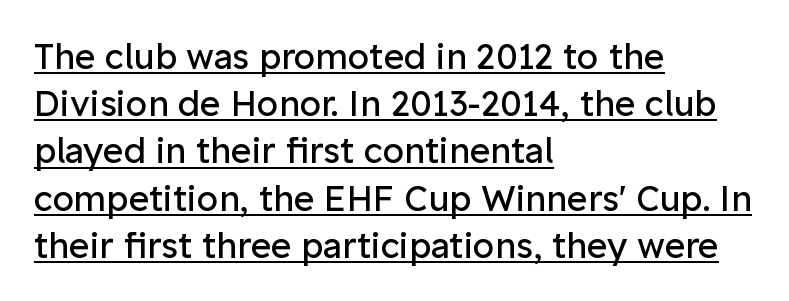
Does the type have serifs? No, each stem ends abruptly. The line texture is even and compact thanks to regular tracking. The letters stand straight up with perfectly vertical stems. The string is rendered with underlining switched on. This is not heavy type; no bold has been used.
